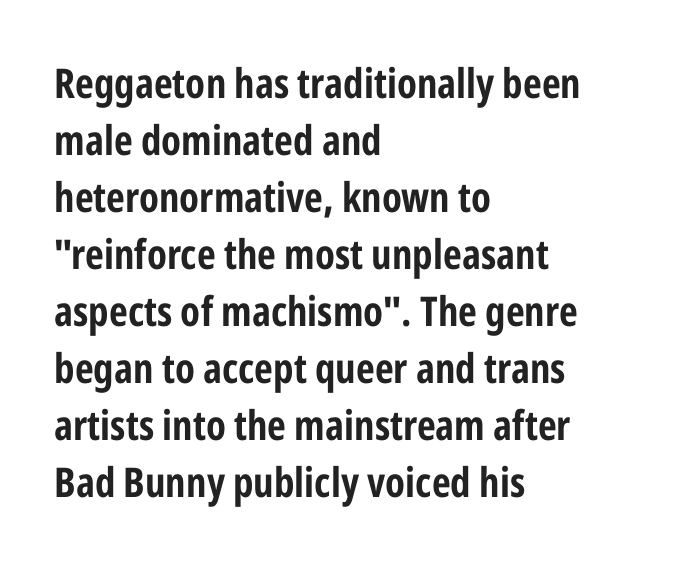
In terms of letterform style, serifs are entirely absent. Typeset ragged right — the left edge is the straight one. Leading matches the norm, producing a regular column. Does the lettering tilt? It doesn't — this is upright. The baseline area is clear. These lines carry a lot of weight — the face is fully bold.
